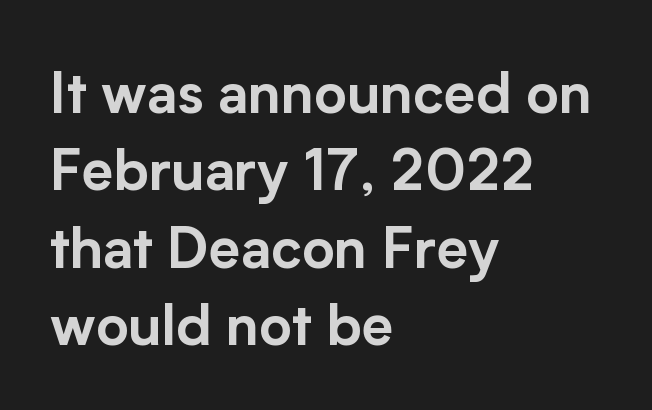
Q: Is the text italic (slanted)? A: No, it is upright.
Q: Is the typeface a serif or a sans-serif typeface? A: Sans-serif.
Q: Is the text underlined? A: No.
Q: How is the paragraph aligned? A: Left-aligned.
Q: Is the spacing between letters normal or unusually wide? A: Normal.
Q: Is the spacing between lines tight, normal or loose? A: Normal.
Q: Width (condensed, normal, or wide)? A: Normal.
Q: Stroke contrast? A: Low.
Q: x-height? A: Medium.
Q: Monospaced? A: No.
